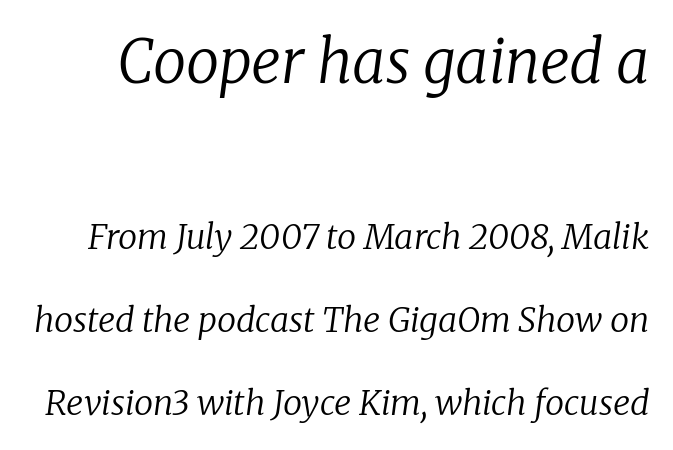
Standard letterfit; no display-style spreading of the glyphs. The space beneath each line is pristine and unruled. The block of text is sparse from top to bottom, with ample space between rows. Is the type heavy? It reads as light-to-regular instead. Slant detected: the letters are inclined.
